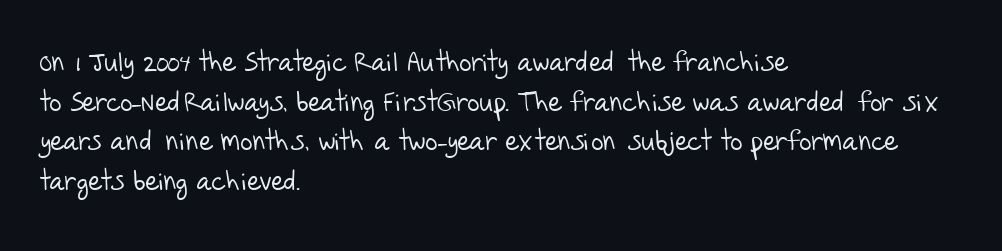
Q: Is the text bold? A: No.
Q: Is the text underlined? A: No.
Q: How is the paragraph aligned? A: Left-aligned.
Q: Is the spacing between letters normal or unusually wide? A: Normal.
Q: Is the spacing between lines tight, normal or loose? A: Normal.
